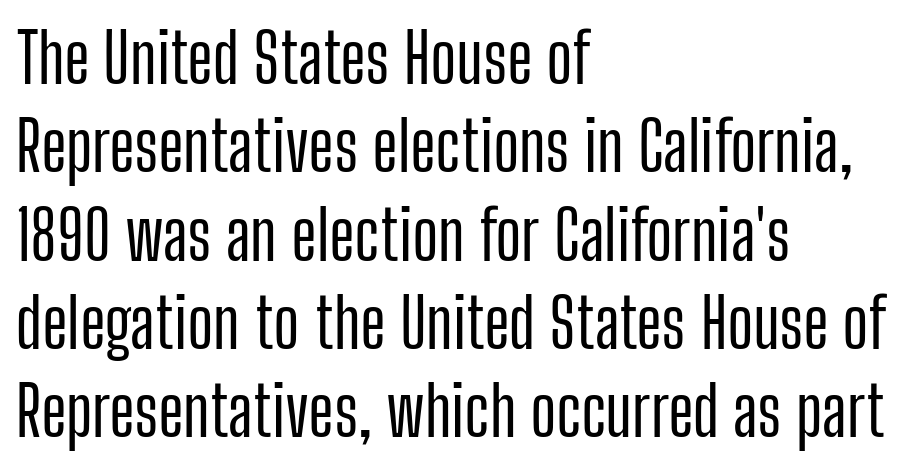
Q: Is the text italic (slanted)? A: No, it is upright.
Q: Is the typeface a serif or a sans-serif typeface? A: Sans-serif.
Q: Is the text underlined? A: No.
Q: How is the paragraph aligned? A: Left-aligned.
Q: Is the spacing between letters normal or unusually wide? A: Normal.
Q: Is the spacing between lines tight, normal or loose? A: Normal.
Q: Width (condensed, normal, or wide)? A: Condensed.
Q: Stroke contrast? A: Low.
Q: x-height? A: Medium.
Q: Monospaced? A: No.
